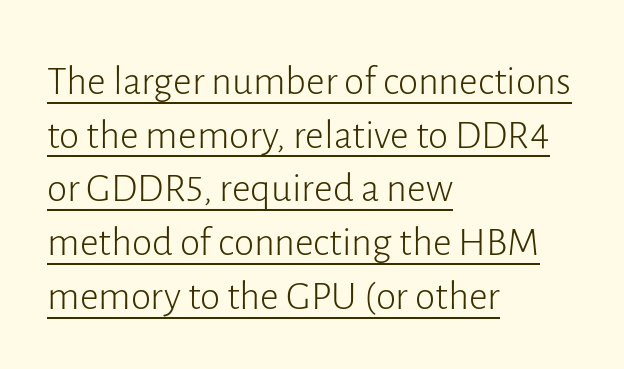
Characters remain perfectly vertical along every line. In CSS terms this would be text-align: left. No heavy texture on the line: the type isn't bold. Leading matches the norm, producing a regular column. Does the type have serifs? No, each stem ends abruptly.
